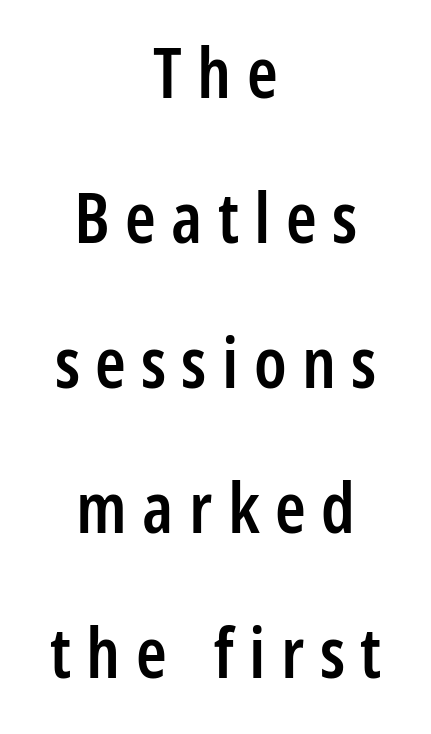
Q: Is the text bold? A: Semi-bold.
Q: Is the text italic (slanted)? A: No, it is upright.
Q: Is the typeface a serif or a sans-serif typeface? A: Sans-serif.
Q: Is the text underlined? A: No.
Q: How is the paragraph aligned? A: Centered.
Q: Is the spacing between letters normal or unusually wide? A: Unusually wide.
Q: Is the spacing between lines tight, normal or loose? A: Loose.
Q: Width (condensed, normal, or wide)? A: Condensed.
Q: Stroke contrast? A: Low.
Q: x-height? A: Large.
Q: Monospaced? A: No.
